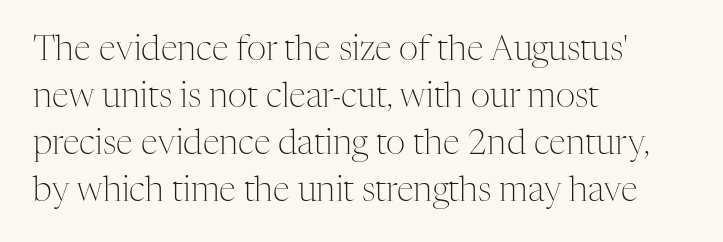
The image shows 34 px light serif type, upright; set left-aligned, normal line spacing (1.38x), normal letter spacing, not underlined; medium stroke contrast and a medium x-height.
